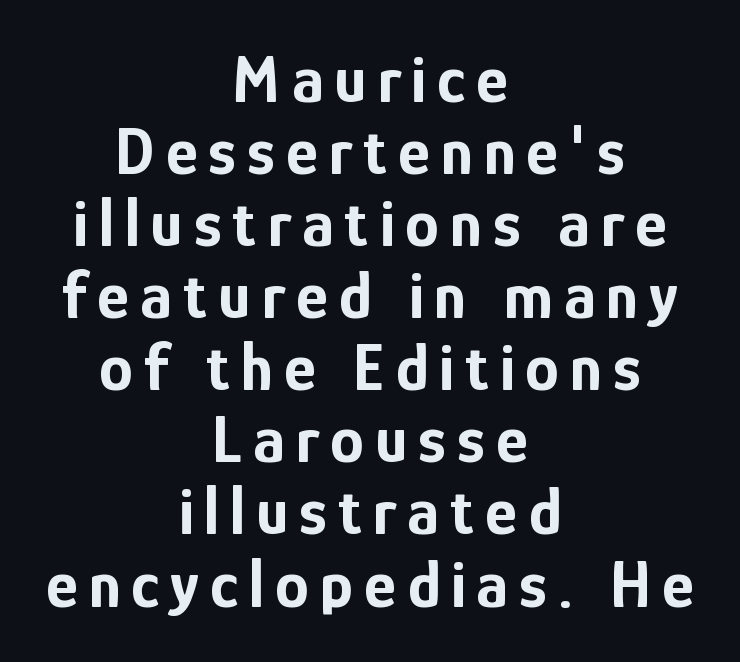
Q: Is the text bold? A: Yes.
Q: Is the text italic (slanted)? A: No, it is upright.
Q: Is the typeface a serif or a sans-serif typeface? A: Sans-serif.
Q: Is the text underlined? A: No.
Q: How is the paragraph aligned? A: Centered.
Q: Is the spacing between lines tight, normal or loose? A: Tight.
Q: Width (condensed, normal, or wide)? A: Condensed.
Q: Stroke contrast? A: Low.
Q: x-height? A: Medium.
Q: Monospaced? A: No.
